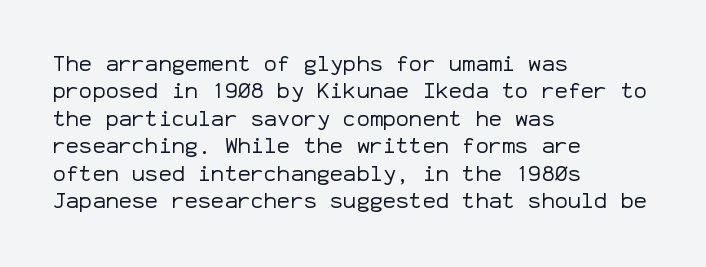
Counters stay open thanks to moderate or lighter strokes. All the whitespace from short lines collects on the right. Normally led — the rows are evenly, conventionally spaced. The glyphs are unaccompanied by any horizontal stroke below them.
